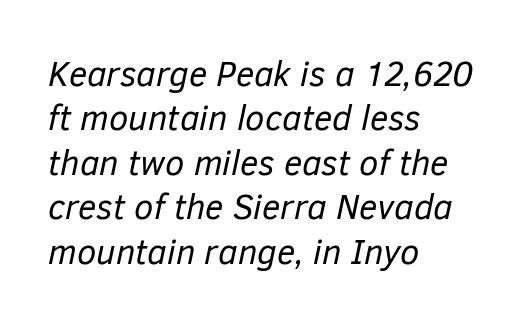
Q: Is the text bold? A: No.
Q: Is the text italic (slanted)? A: Yes, it leans right by about 12 degrees.
Q: Is the text underlined? A: No.
Q: How is the paragraph aligned? A: Left-aligned.
Q: Is the spacing between letters normal or unusually wide? A: Normal.
Q: Is the spacing between lines tight, normal or loose? A: Normal.
Q: Width (condensed, normal, or wide)? A: Normal.
Q: Stroke contrast? A: Low.
Q: x-height? A: Medium.
Q: Monospaced? A: No.
